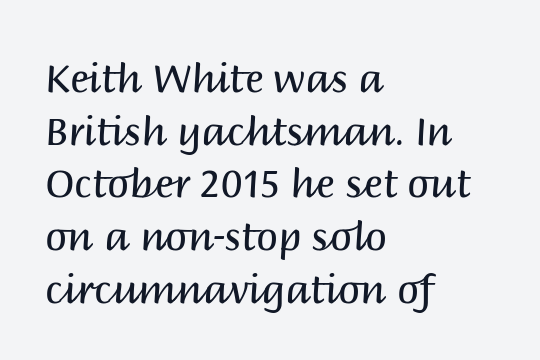
Q: Is the text bold? A: No.
Q: Is the text italic (slanted)? A: Yes.
Q: Is the typeface a serif or a sans-serif typeface? A: Sans-serif.
Q: Is the text underlined? A: No.
Q: How is the paragraph aligned? A: Left-aligned.
Q: Is the spacing between letters normal or unusually wide? A: Normal.
Q: Is the spacing between lines tight, normal or loose? A: Normal.
Q: Width (condensed, normal, or wide)? A: Normal.
Q: Stroke contrast? A: Medium.
Q: x-height? A: Large.
Q: Monospaced? A: No.
